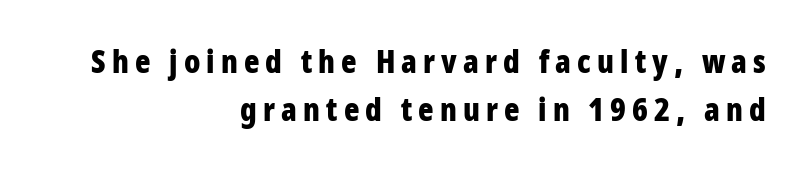
The image shows 32 px bold, condensed sans-serif type, upright; set right-aligned, normal line spacing (1.49x), not underlined; low stroke contrast and a large x-height.
